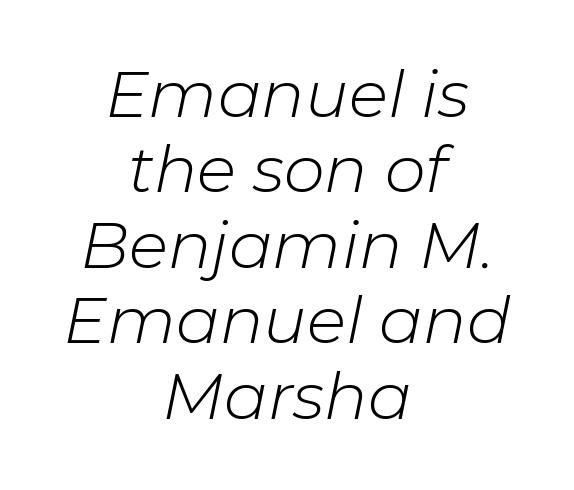
{"italic": "yes", "lean": "right", "slant_degrees": 11, "bold": "no", "weight": "light", "width": "normal", "stroke_contrast": "low", "x_height": "medium", "monospaced": "no", "underline": "no", "align": "center", "line_spacing_ratio": 1.16, "letter_spacing": "normal", "letter_spacing_em": 0.0, "glyph_px": 65}
